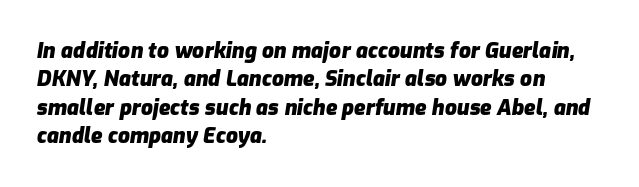
{"italic": "yes", "lean": "right", "slant_degrees": 9, "bold": "yes", "underline": "no", "align": "left", "line_spacing": "normal", "line_spacing_ratio": 1.35, "letter_spacing": "normal", "letter_spacing_em": 0.0, "glyph_px": 21}
